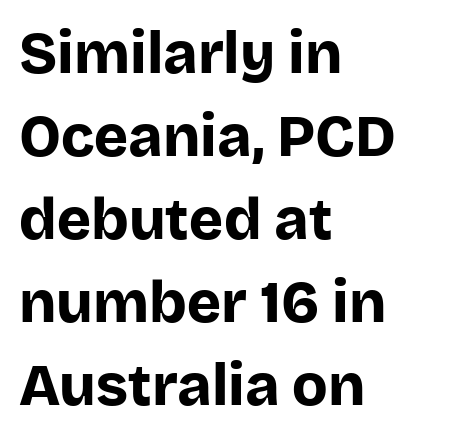
The image shows 58 px bold sans-serif type, upright; set left-aligned, normal line spacing (1.43x), normal letter spacing, not underlined; low stroke contrast and a large x-height.
